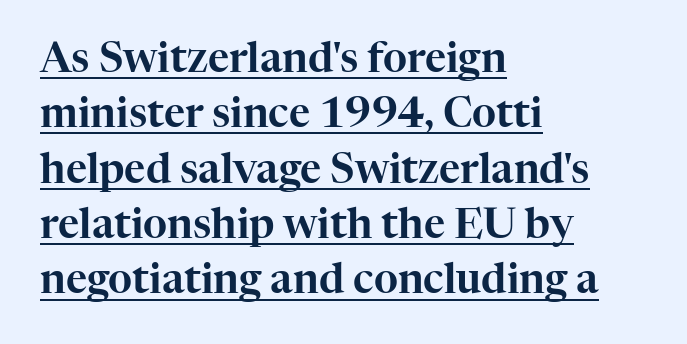
Think of a printed novel: that variable character pitch is what you see here. The rendering anchors every line to the left-hand side. Examine the stroke ends and you'll spot serifs. Does the leading feel generous? No, just average. A rule runs beneath these lines of type.
